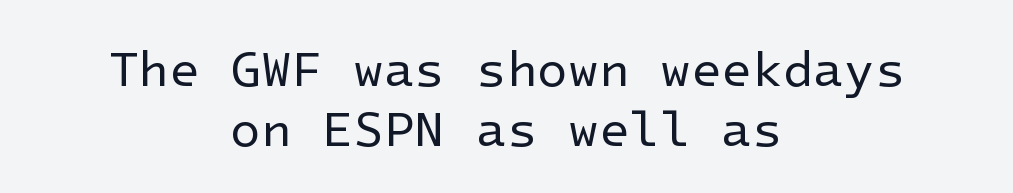
Descenders are the only things crossing below the line. The weight would be labelled regular, book, light, or lighter still. These lines are centered, leaving both edges ragged. This sample uses a sans-serif face. Vertical strokes here are truly vertical. Glyph-to-glyph distance matches everyday printed text.
